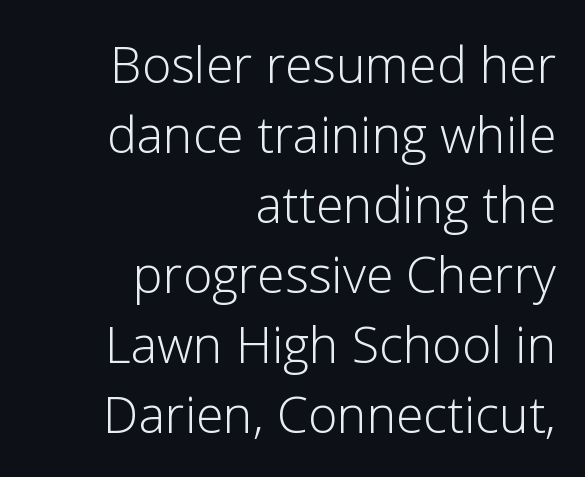
The image shows 50 px light sans-serif type, upright; set right-aligned, normal line spacing (1.4x), normal letter spacing, not underlined; low stroke contrast and a medium x-height.
